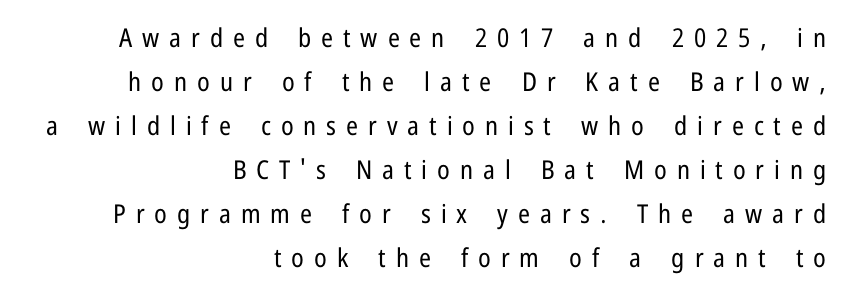
Q: Is the text bold? A: No.
Q: Is the text italic (slanted)? A: No, it is upright.
Q: Is the text underlined? A: No.
Q: How is the paragraph aligned? A: Right-aligned.
Q: Is the spacing between letters normal or unusually wide? A: Unusually wide.
Q: Is the spacing between lines tight, normal or loose? A: Normal.
